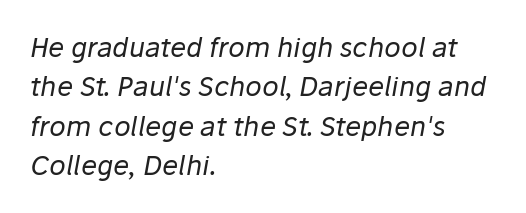
What's the leading like? Ordinary, nothing unusual. Vertical stems look standard width or narrower in stroke. Glyph-to-glyph distance matches everyday printed text. Anything drawn beneath the words? Only blank space. The setting favours the left margin, as ordinary paragraphs usually do.
